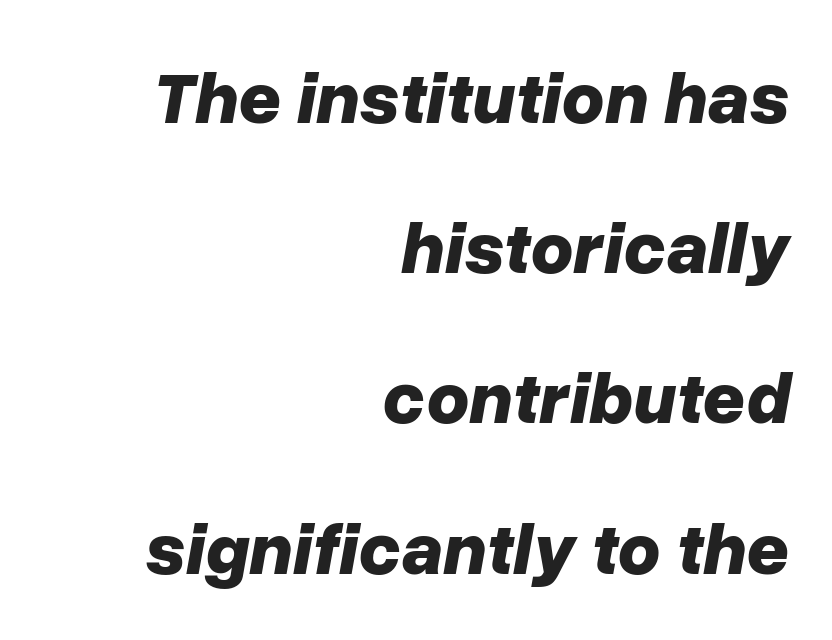
Q: Is the text bold? A: Yes.
Q: Is the text italic (slanted)? A: Yes, it leans right by about 10 degrees.
Q: Is the text underlined? A: No.
Q: How is the paragraph aligned? A: Right-aligned.
Q: Is the spacing between letters normal or unusually wide? A: Normal.
Q: Is the spacing between lines tight, normal or loose? A: Loose.
Q: Width (condensed, normal, or wide)? A: Normal.
Q: Stroke contrast? A: Low.
Q: x-height? A: Medium.
Q: Monospaced? A: No.
